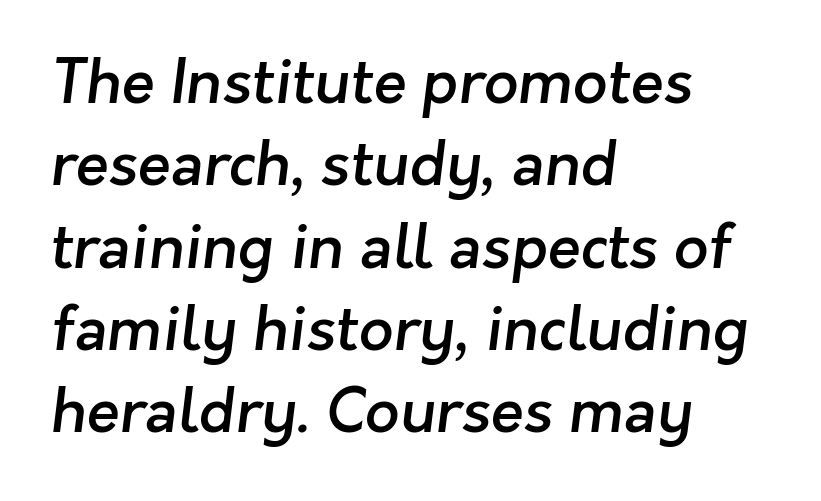
{"serif": "no", "bold": "semi", "weight": "semibold", "width": "normal", "stroke_contrast": "low", "x_height": "medium", "monospaced": "no", "underline": "no", "align": "left", "line_spacing": "normal", "line_spacing_ratio": 1.35, "letter_spacing": "normal", "letter_spacing_em": 0.0, "glyph_px": 61}
